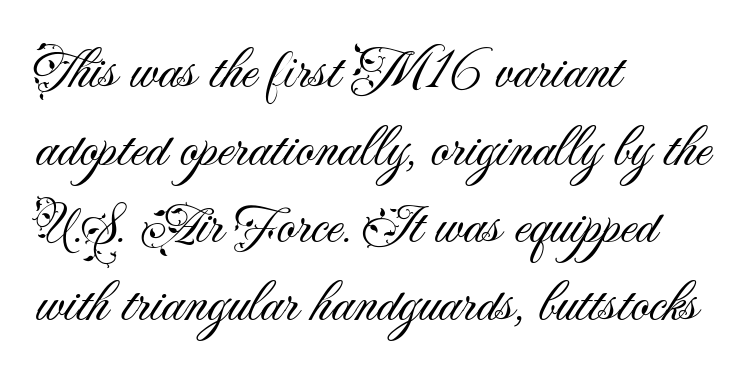
{"serif": "no", "bold": "no", "weight": "light", "width": "normal", "stroke_contrast": "medium", "x_height": "small", "monospaced": "no", "underline": "no", "align": "left", "line_spacing": "normal", "line_spacing_ratio": 1.34, "letter_spacing": "normal", "letter_spacing_em": 0.0, "glyph_px": 58}
